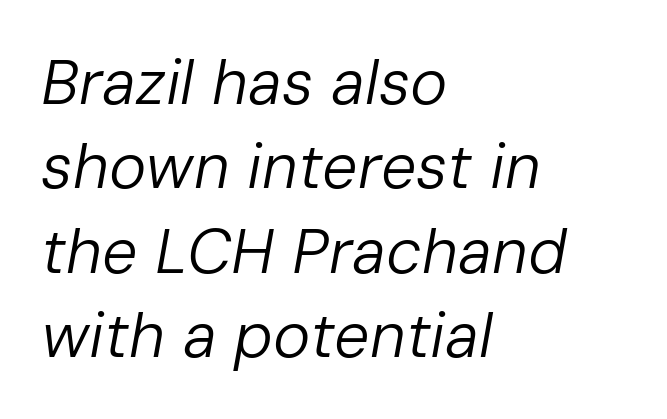
The typography opts for an oblique posture over an upright one. Rule under the text: the space is simply empty. How would I describe the line gaps? Plain and ordinary. Heaviness? Minimal to ordinary, like unemphasized prose. A student would call this left alignment; a typographer would say flush left, rag right. Tracking value appears to be zero — textbook default spacing.
